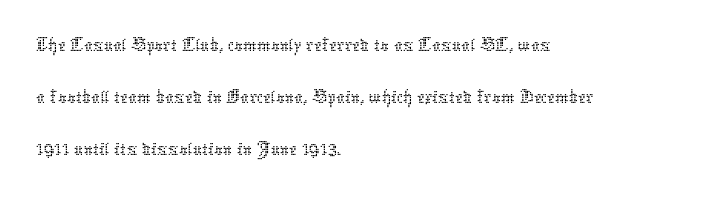
{"italic": "no", "bold": "no", "weight": "thin", "width": "normal", "stroke_contrast": "low", "x_height": "medium", "monospaced": "no", "underline": "no", "align": "left", "line_spacing_ratio": 1.21, "letter_spacing": "normal", "letter_spacing_em": 0.0, "glyph_px": 43}
